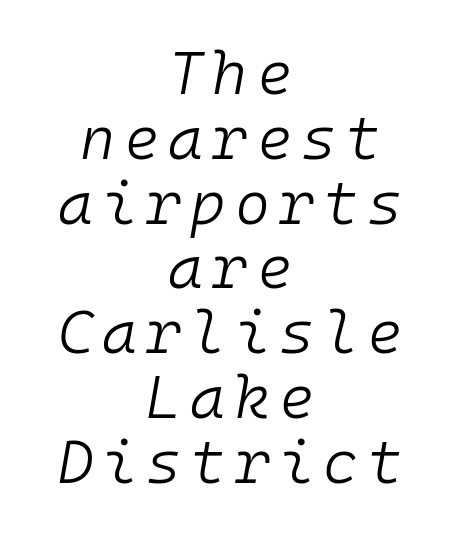
{"italic": "yes", "lean": "right", "slant_degrees": 10, "bold": "no", "weight": "light", "width": "normal", "stroke_contrast": "low", "x_height": "medium", "monospaced": "yes", "underline": "no", "align": "center", "line_spacing": "tight", "line_spacing_ratio": 1.08, "glyph_px": 60}
